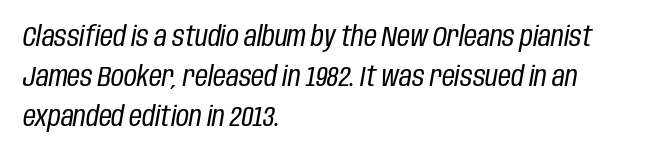
The image shows 28 px regular-weight, condensed type, italic (leaning right); set left-aligned, normal line spacing (1.42x), normal letter spacing, not underlined; low stroke contrast and a large x-height.
